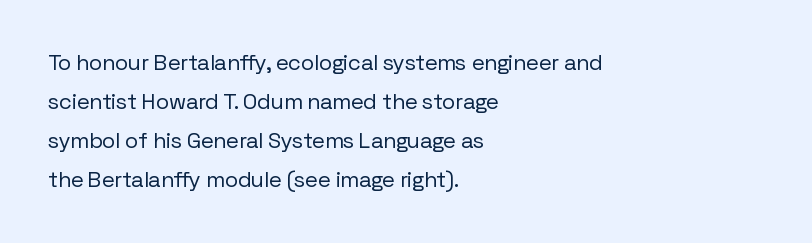
{"italic": "no", "bold": "no", "underline": "no", "align": "left", "line_spacing_ratio": 1.78, "letter_spacing": "normal", "letter_spacing_em": 0.0, "glyph_px": 22}
